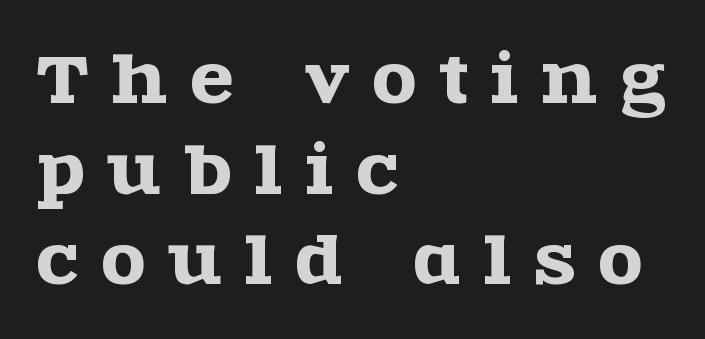
{"serif": "yes", "italic": "no", "width": "wide", "x_height": "large", "monospaced": "no", "underline": "no", "align": "left", "line_spacing": "normal", "line_spacing_ratio": 1.44, "letter_spacing": "wide", "letter_spacing_em": 0.37, "glyph_px": 63}
